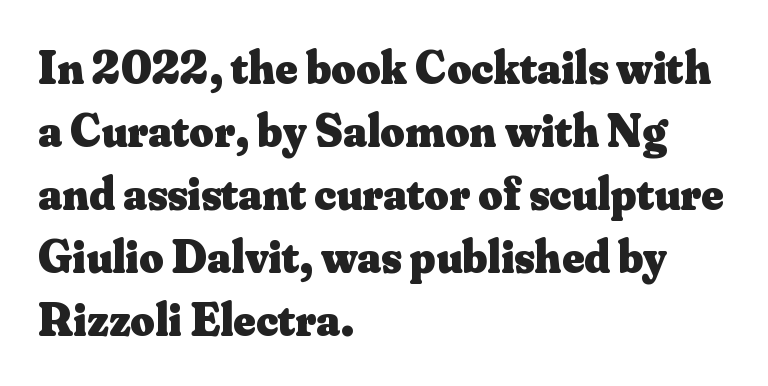
{"serif": "yes", "italic": "no", "bold": "yes", "weight": "heavy", "width": "normal", "stroke_contrast": "medium", "x_height": "small", "monospaced": "no", "underline": "no", "align": "left", "line_spacing": "normal", "line_spacing_ratio": 1.34, "letter_spacing": "normal", "letter_spacing_em": 0.0, "glyph_px": 47}
